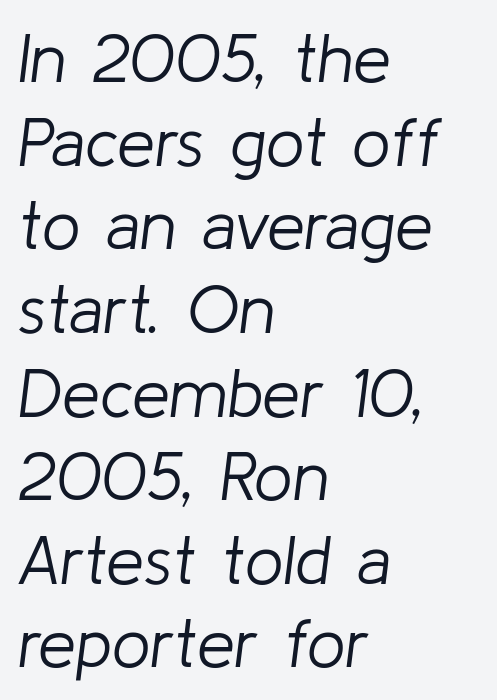
{"italic": "yes", "lean": "right", "slant_degrees": 8, "bold": "no", "weight": "light", "width": "normal", "stroke_contrast": "low", "x_height": "medium", "monospaced": "no", "underline": "no", "align": "left", "line_spacing_ratio": 1.23, "letter_spacing": "normal", "letter_spacing_em": 0.0, "glyph_px": 68}
